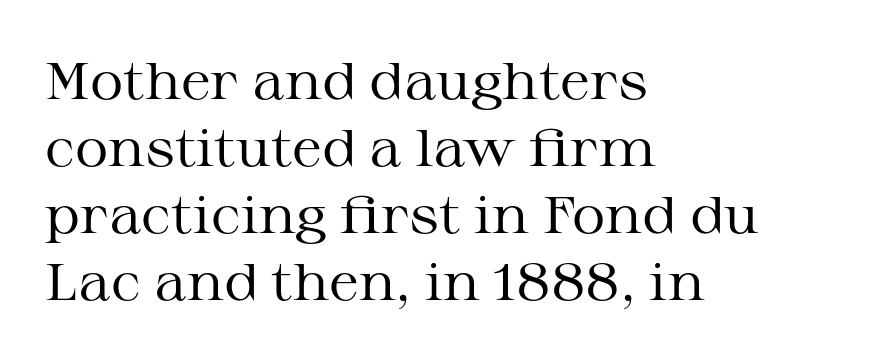
Regarding serifs, this sample has them. Stems and bowls with no extra thickness — not bold. Italic: no, the glyphs are upright roman. The passage shown is typed in a proportional face where columns would drift. The leading is moderate, giving the passage an even texture. A clean baseline with only descenders dipping below it.
